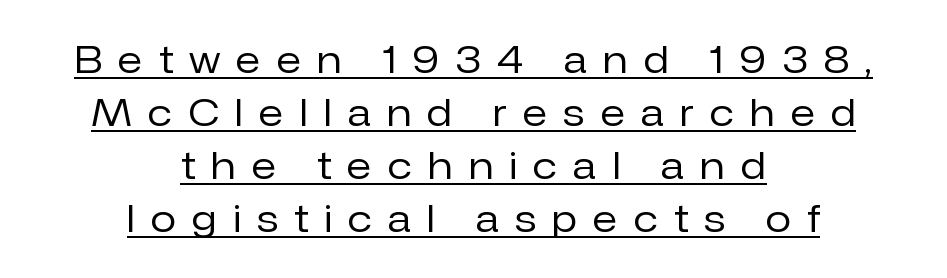
Q: Is the text bold? A: No.
Q: Is the text italic (slanted)? A: No, it is upright.
Q: Is the typeface a serif or a sans-serif typeface? A: Sans-serif.
Q: Is the text underlined? A: Yes.
Q: How is the paragraph aligned? A: Centered.
Q: Is the spacing between letters normal or unusually wide? A: Unusually wide.
Q: Is the spacing between lines tight, normal or loose? A: Normal.
Q: Width (condensed, normal, or wide)? A: Normal.
Q: Stroke contrast? A: Low.
Q: x-height? A: Medium.
Q: Monospaced? A: No.
